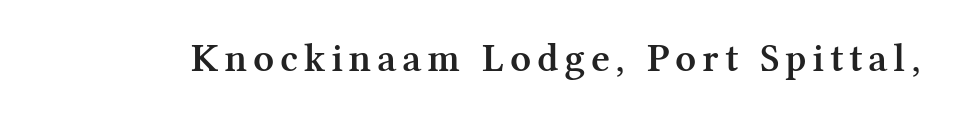
The image shows 41 px semibold serif type, upright; set not underlined; medium stroke contrast and a medium x-height.
